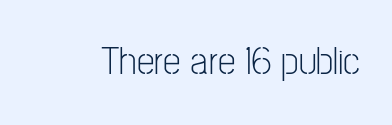
The image shows 40 px light, condensed sans-serif type, upright; set normal letter spacing, not underlined; low stroke contrast and a medium x-height.
